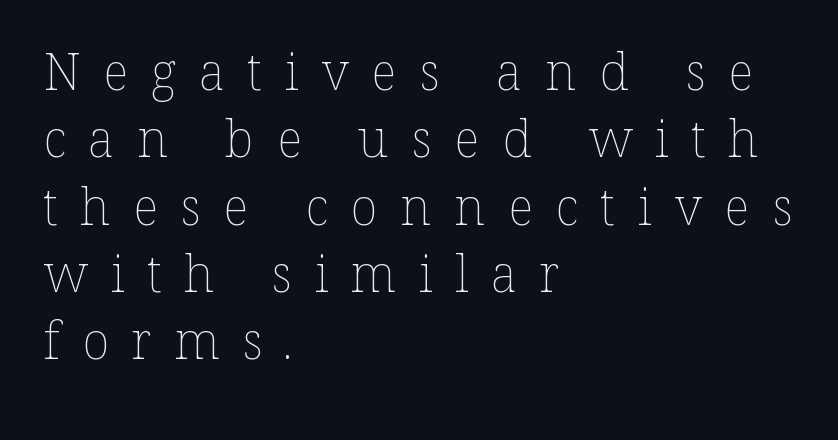
Q: Is the text bold? A: No.
Q: Is the text italic (slanted)? A: No, it is upright.
Q: Is the text underlined? A: No.
Q: How is the paragraph aligned? A: Left-aligned.
Q: Is the spacing between letters normal or unusually wide? A: Unusually wide.
Q: Is the spacing between lines tight, normal or loose? A: Normal.
Q: Width (condensed, normal, or wide)? A: Normal.
Q: Stroke contrast? A: Low.
Q: x-height? A: Medium.
Q: Monospaced? A: No.
